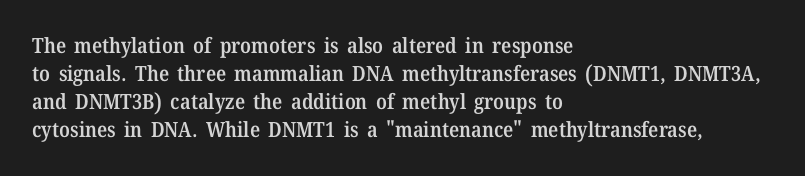
{"italic": "no", "bold": "semi", "underline": "no", "align": "left", "line_spacing": "normal", "line_spacing_ratio": 1.33, "letter_spacing": "normal", "letter_spacing_em": 0.0, "glyph_px": 21}
